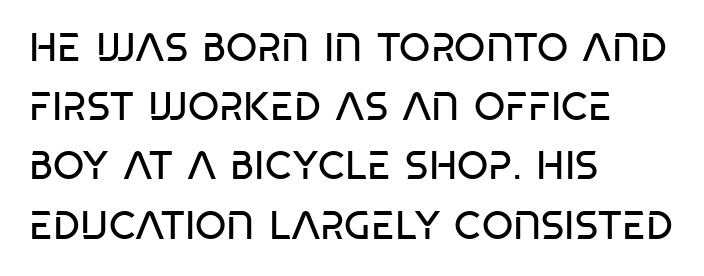
The image shows 40 px regular-weight, condensed sans-serif type, upright; set left-aligned, normal line spacing (1.48x), normal letter spacing, not underlined; low stroke contrast and a large x-height.
